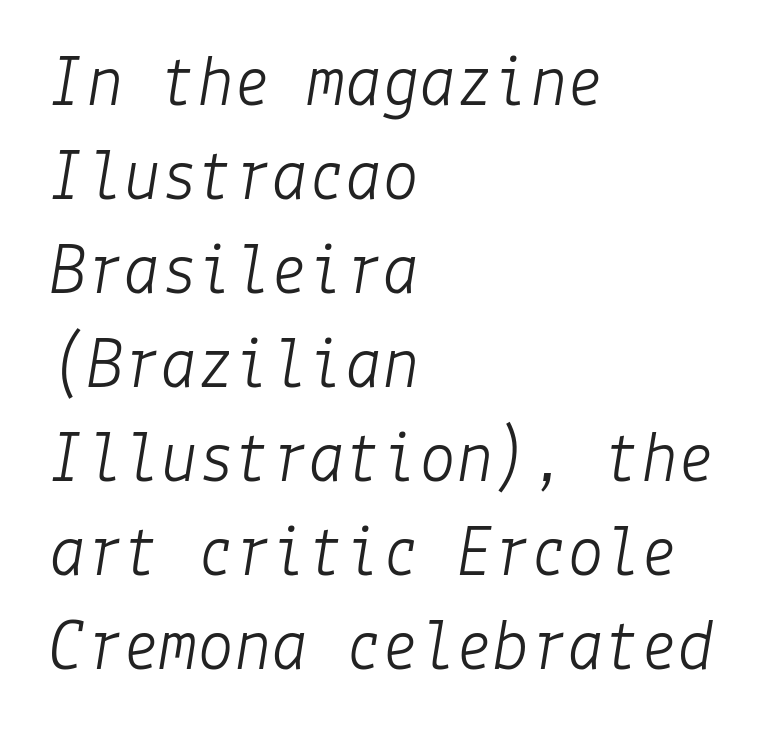
{"italic": "yes", "lean": "right", "slant_degrees": 9, "bold": "no", "weight": "light", "width": "normal", "stroke_contrast": "low", "x_height": "medium", "underline": "no", "align": "left", "line_spacing": "normal", "line_spacing_ratio": 1.27, "letter_spacing": "normal", "letter_spacing_em": 0.0, "glyph_px": 74}
